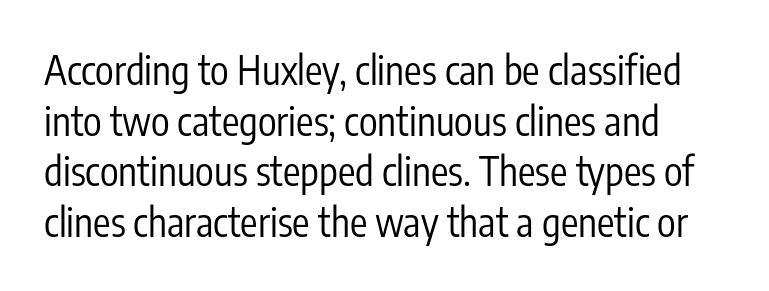
{"serif": "no", "italic": "no", "bold": "no", "weight": "regular", "width": "condensed", "stroke_contrast": "low", "x_height": "medium", "monospaced": "no", "underline": "no", "line_spacing": "normal", "line_spacing_ratio": 1.3, "letter_spacing": "normal", "letter_spacing_em": 0.0, "glyph_px": 39}
